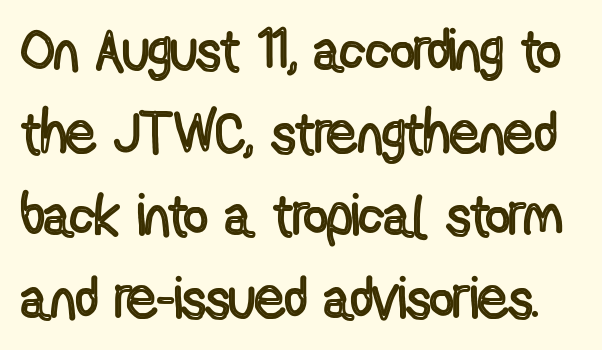
Anything drawn beneath the words? Only blank space. If you drew a line through each stem, it would be perfectly vertical. Here the glyphs are tracked normally, forming tight word shapes. Each letter keeps its own natural width here, so spacing adapts to shape. Line spacing here is normal.
